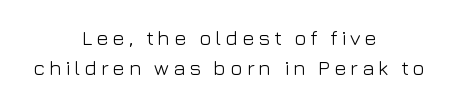
The glyphs are unaccompanied by any horizontal stroke below them. Line starts and ends both wander, symmetrically. Vertical spacing — default. Every character sits straight up, as roman type does. Ink coverage per letter is moderate at most.
